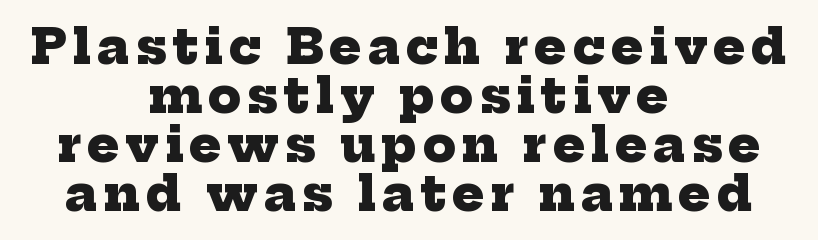
Check under the words: just untouched page. The sample has been set heavy, in full bold. Each letter keeps its own natural width here, so spacing adapts to shape. I'd call this a serif setting — the letters wear small feet. The lines are quadded center. One glance says dense: line gaps are narrower than usual.
